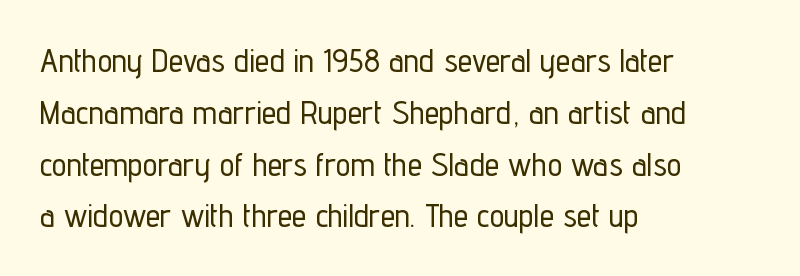
{"serif": "no", "italic": "no", "width": "condensed", "stroke_contrast": "low", "x_height": "medium", "monospaced": "no", "underline": "no", "align": "left", "line_spacing": "normal", "line_spacing_ratio": 1.57, "letter_spacing": "normal", "letter_spacing_em": 0.0, "glyph_px": 33}
